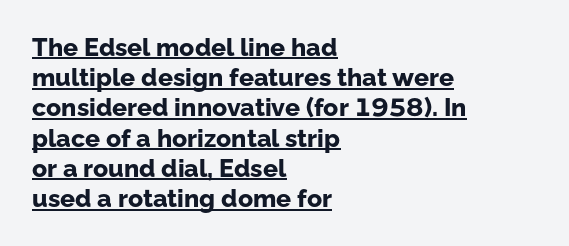
The image shows 25 px bold type, upright; set left-aligned, line spacing 1.21x, normal letter spacing, underlined.
